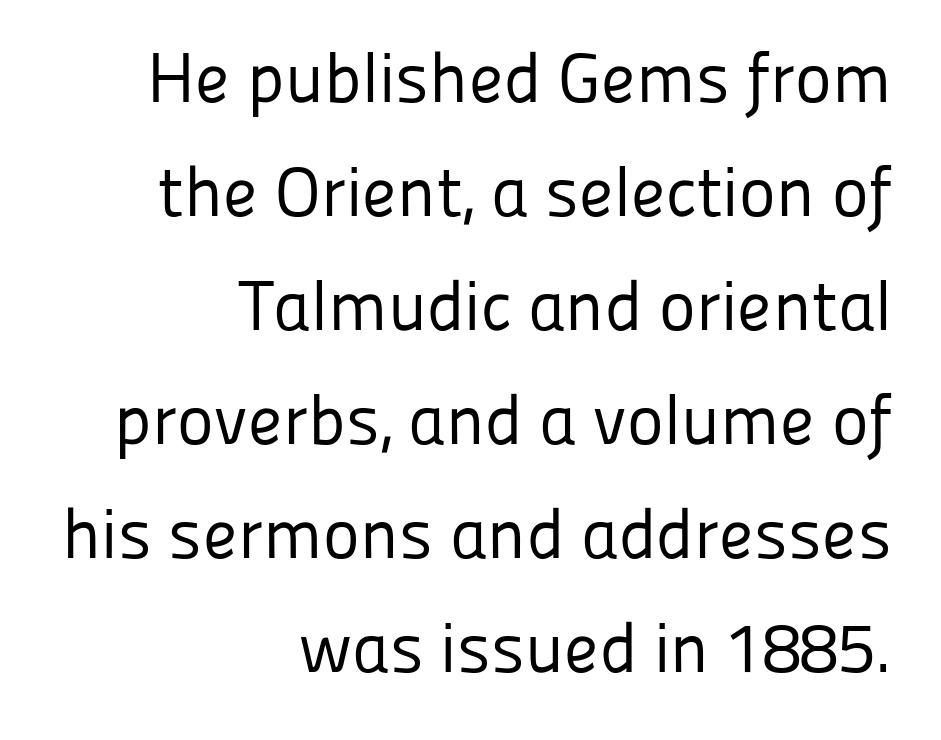
{"serif": "no", "italic": "no", "bold": "no", "weight": "regular", "width": "normal", "stroke_contrast": "low", "x_height": "medium", "monospaced": "no", "underline": "no", "align": "right", "line_spacing": "normal", "line_spacing_ratio": 1.63, "letter_spacing": "normal", "letter_spacing_em": 0.0, "glyph_px": 70}
